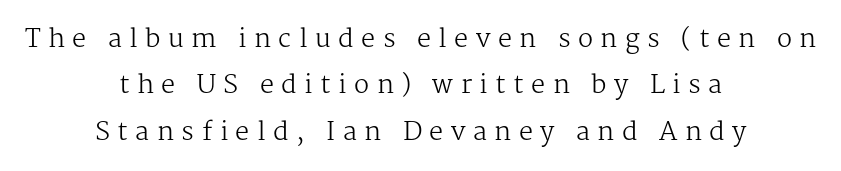
Q: Is the text bold? A: No.
Q: Is the text italic (slanted)? A: No, it is upright.
Q: Is the text underlined? A: No.
Q: How is the paragraph aligned? A: Centered.
Q: Is the spacing between letters normal or unusually wide? A: Unusually wide.
